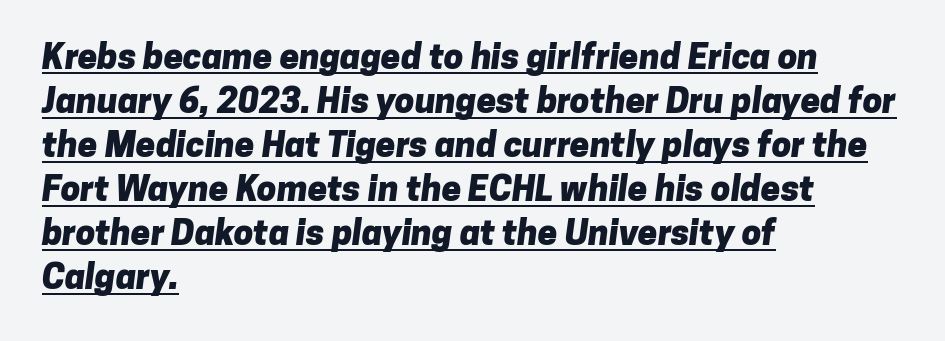
The image shows 35 px heavy sans-serif type; set left-aligned, normal line spacing (1.26x), normal letter spacing, underlined; low stroke contrast and a medium x-height.
